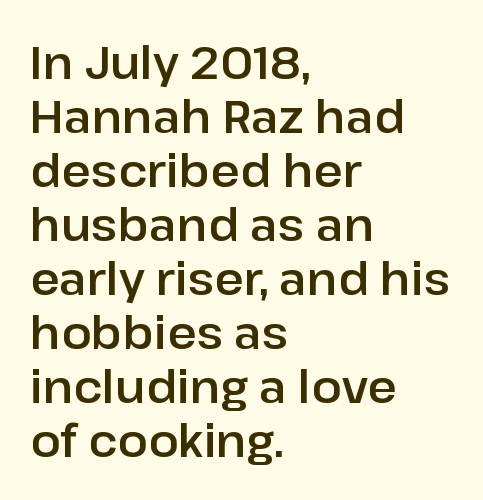
Underlining? Definitely not there. The ragged edge is on the right, which tells us the setting is flush left. The letters advance in unequal steps, a hallmark of proportional type. Tall strokes in this sample are plumb rather than angled.
